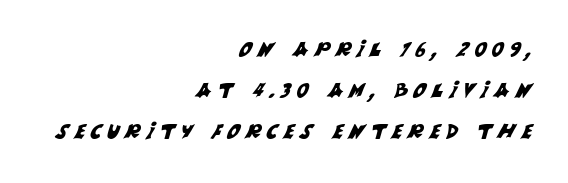
Visually the block forms a straight wall on the right and a jagged coastline on the left. A great deal of white space separates one row of letters from the next. Short note: letters widely spaced. Has an underline been added? It has not.
